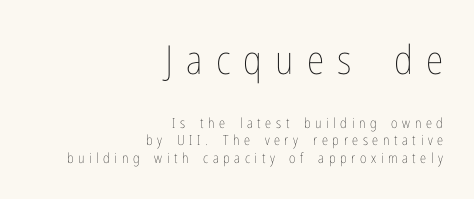
{"italic": "no", "bold": "no", "weight": "thin", "width": "condensed", "stroke_contrast": "low", "x_height": "medium", "monospaced": "no", "underline": "no", "align": "right", "line_spacing": "normal", "line_spacing_ratio": 1.25, "letter_spacing": "wide", "letter_spacing_em": 0.33, "larger_block": "first", "size_ratio": 2.86, "glyph_px": 40}
